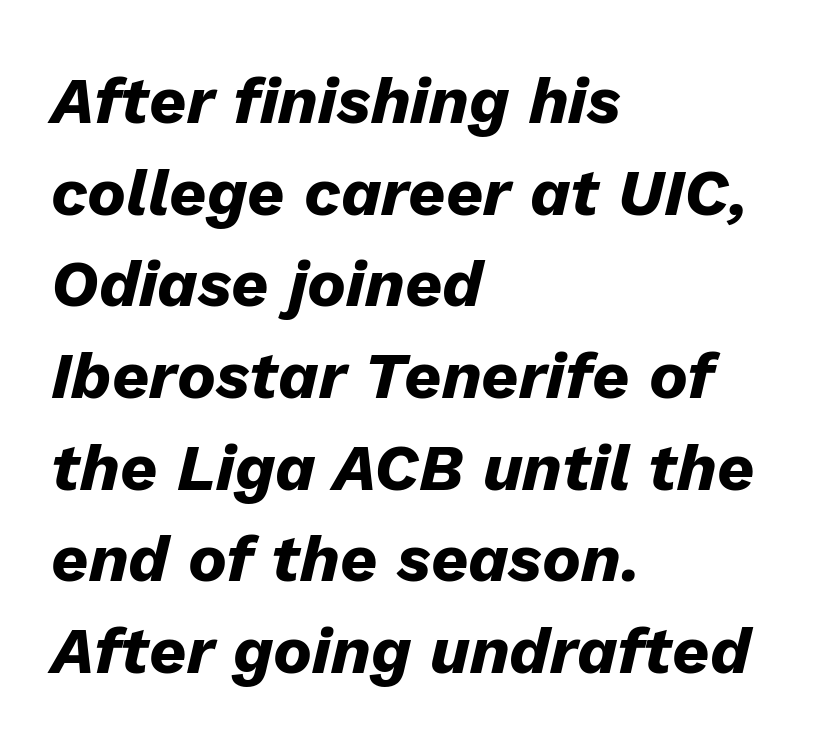
The image shows 65 px heavy type, italic (leaning right); set left-aligned, normal line spacing (1.41x), normal letter spacing, not underlined; low stroke contrast and a medium x-height.
